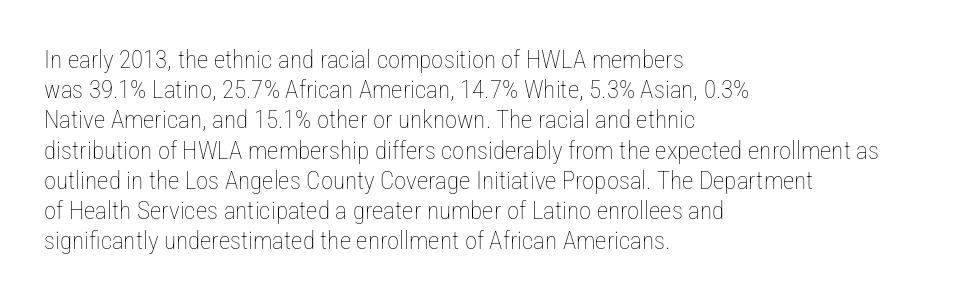
In terms of posture, this sample is upright. The rendering keeps characters at their native spacing. Caption: face not bold, strokes unweighted. The string is rendered with underlining switched off. Horizontal alignment here is leftward, the default for most running prose.
